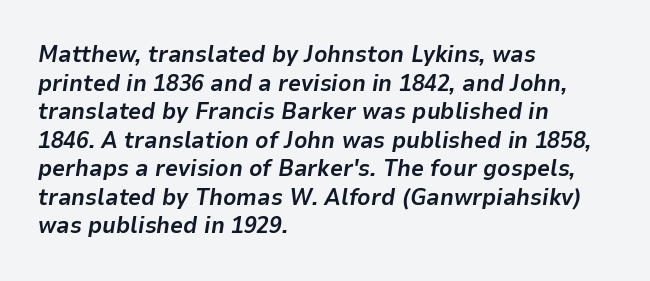
The strip under each line holds only bare page. Glyph-to-glyph distance matches everyday printed text. The lines are quadded left. Would a proofreader flag this as italicized? Yes. A full-strength bold gives these letters their thick strokes.
